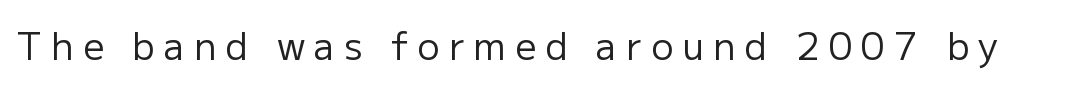
Character widths vary here, with narrow letters taking less room than wide ones. Are there feet on the stems? There aren't — it's a sans. Heaviness? Minimal to ordinary, like unemphasized prose. The area under the type is left untouched. The gaps between neighbouring characters are conspicuously large.
